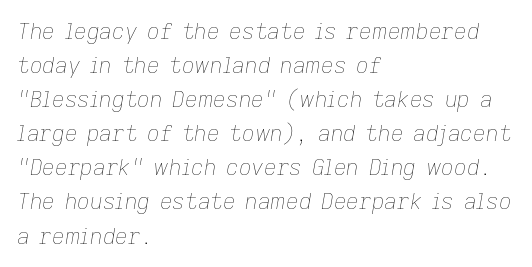
No letter is thick-stroked: the sample isn't bold. The paragraph shown leans on its left margin. Default kerning and tracking; the words read as compact shapes. The space beneath each line is pristine and unruled. How would I describe the line gaps? Plain and ordinary.
